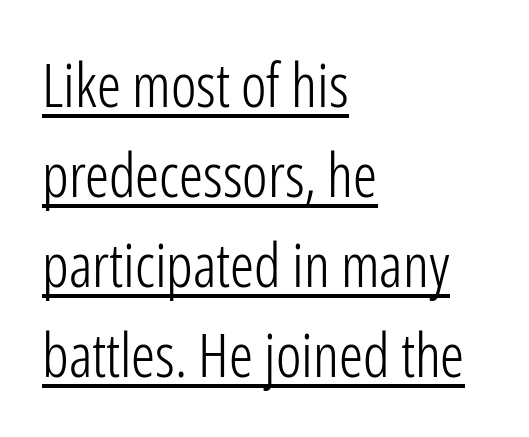
The image shows 60 px light, condensed sans-serif type, upright; set left-aligned, normal line spacing (1.5x), normal letter spacing, underlined; low stroke contrast and a medium x-height.
